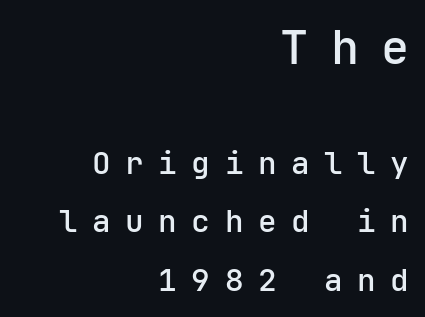
{"serif": "no", "italic": "no", "bold": "semi", "weight": "semibold", "width": "normal", "stroke_contrast": "low", "x_height": "medium", "underline": "no", "align": "right", "line_spacing_ratio": 1.88, "letter_spacing": "wide", "letter_spacing_em": 0.47, "larger_block": "first", "size_ratio": 1.52, "glyph_px": 47}
